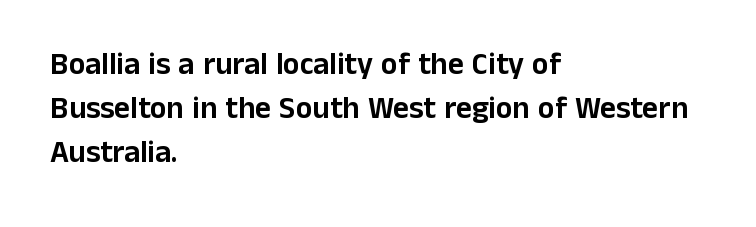
The image shows 31 px sans-serif type, upright; set left-aligned, normal line spacing (1.42x), normal letter spacing, not underlined; low stroke contrast and a medium x-height.
